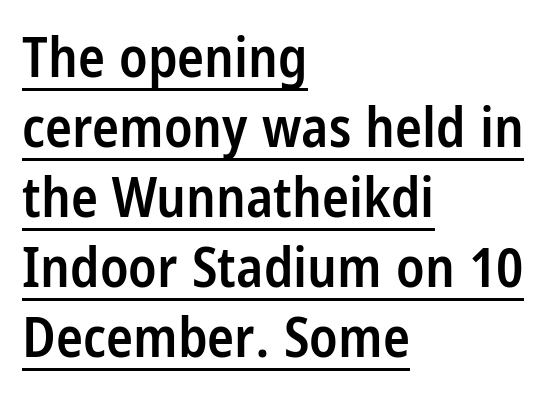
The image shows 56 px semibold, condensed sans-serif type, upright; set left-aligned, normal line spacing (1.25x), normal letter spacing, underlined; low stroke contrast and a large x-height.
